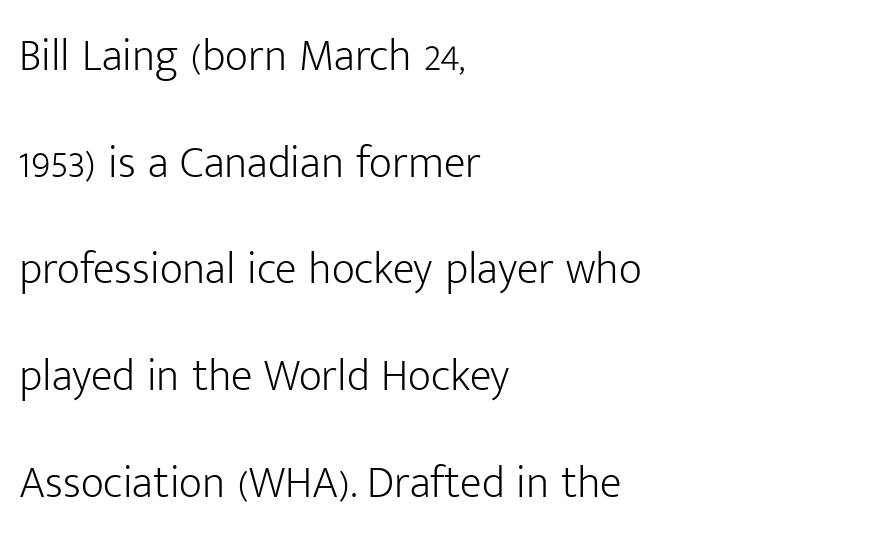
{"serif": "no", "italic": "no", "bold": "no", "weight": "light", "width": "normal", "stroke_contrast": "low", "x_height": "medium", "monospaced": "no", "underline": "no", "align": "left", "line_spacing": "loose", "line_spacing_ratio": 2.37, "letter_spacing": "normal", "letter_spacing_em": 0.0, "glyph_px": 45}
